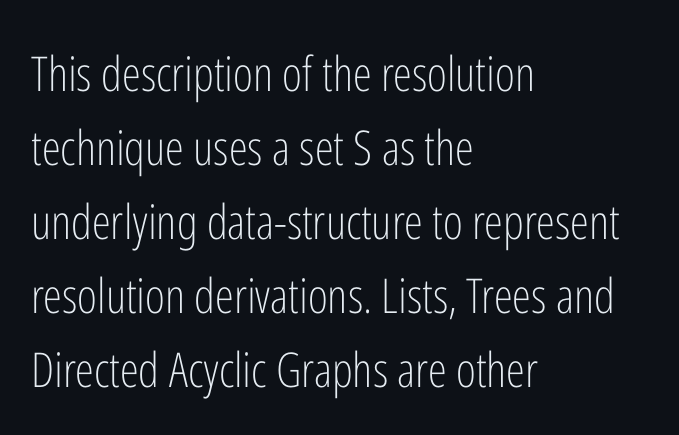
The image shows 48 px light, condensed sans-serif type, upright; set left-aligned, normal line spacing (1.54x), normal letter spacing, not underlined; low stroke contrast and a medium x-height.
